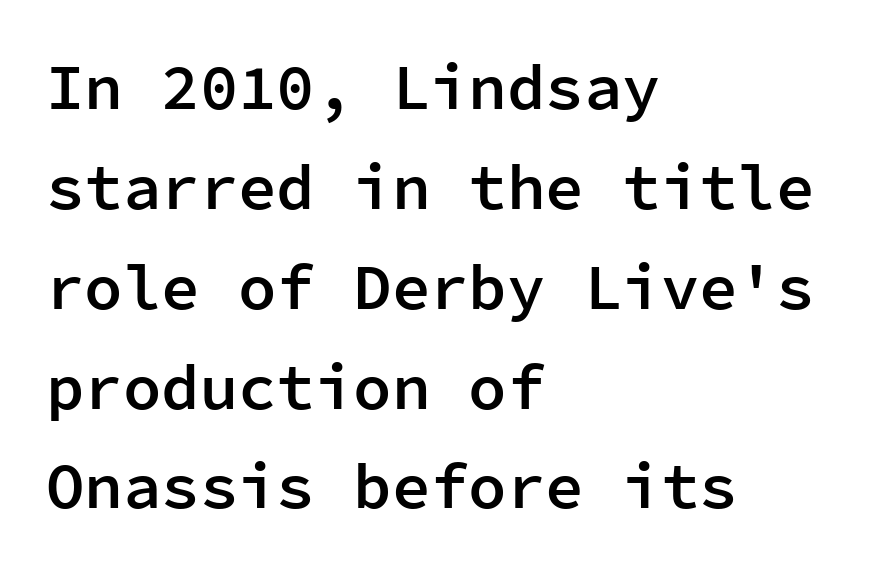
This sample is left-justified, so line endings fall wherever the words run out. The typesetting leans somewhat heavy: a semibold. A typesetter would call this monospace, since all characters share one set width. The passage shown has conventional tracking throughout. Compared with typical paragraphs, the rows here are spaced about the same. The rendering shows plain stroke endings on the letterforms — a sans-serif design.
